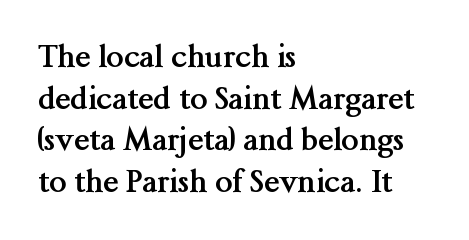
{"serif": "yes", "italic": "no", "bold": "yes", "weight": "semibold", "width": "normal", "stroke_contrast": "medium", "x_height": "medium", "monospaced": "no", "underline": "no", "align": "left", "line_spacing": "normal", "line_spacing_ratio": 1.34, "letter_spacing": "normal", "letter_spacing_em": 0.0, "glyph_px": 31}
